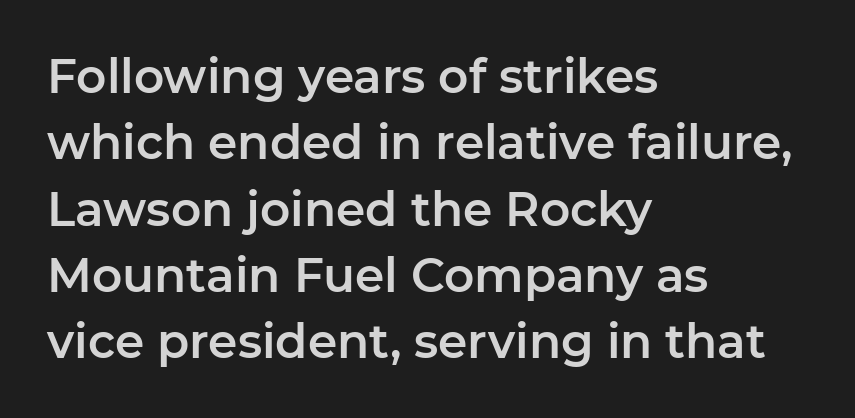
Words appear dense and cohesive because spacing is normal. The letters advance in unequal steps, a hallmark of proportional type. The vertical gap from one line to the next is medium. Serifs: no, the terminals of the letterforms are clean. It's the straight-up-and-down kind of type.
